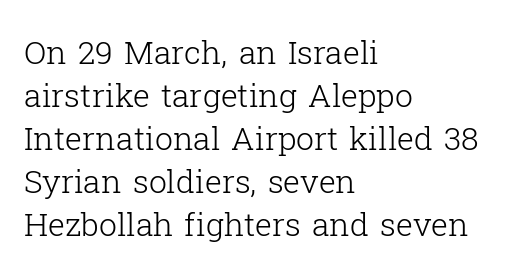
{"serif": "yes", "italic": "no", "bold": "no", "weight": "light", "width": "normal", "stroke_contrast": "low", "x_height": "medium", "monospaced": "no", "underline": "no", "align": "left", "line_spacing": "normal", "line_spacing_ratio": 1.34, "letter_spacing": "normal", "letter_spacing_em": 0.0, "glyph_px": 32}
